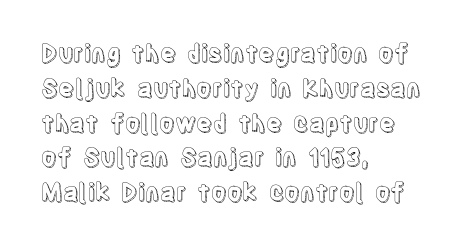
This sample keeps an unexceptional amount of space between lines. These lines keep a tight, regular rhythm from letter to letter. Every stem runs plumb, perpendicular to the baseline. Reading down the block, your eye returns to a fixed left position each line. The string is rendered with underlining switched off.
